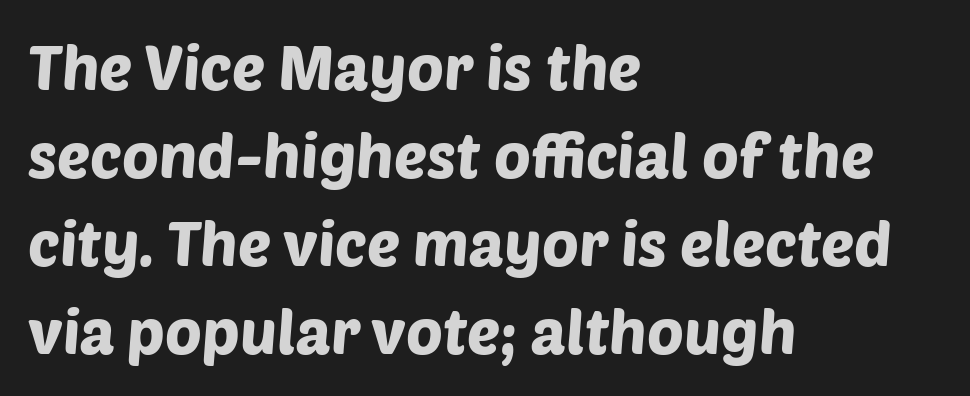
{"serif": "no", "width": "normal", "stroke_contrast": "low", "x_height": "large", "monospaced": "no", "underline": "no", "align": "left", "line_spacing": "normal", "line_spacing_ratio": 1.42, "letter_spacing": "normal", "letter_spacing_em": 0.0, "glyph_px": 62}
